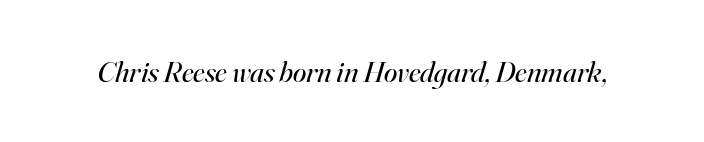
{"serif": "yes", "italic": "yes", "lean": "right", "slant_degrees": 16, "bold": "no", "weight": "regular", "width": "normal", "stroke_contrast": "high", "x_height": "small", "monospaced": "no", "underline": "no", "letter_spacing": "normal", "letter_spacing_em": 0.0, "glyph_px": 30}
